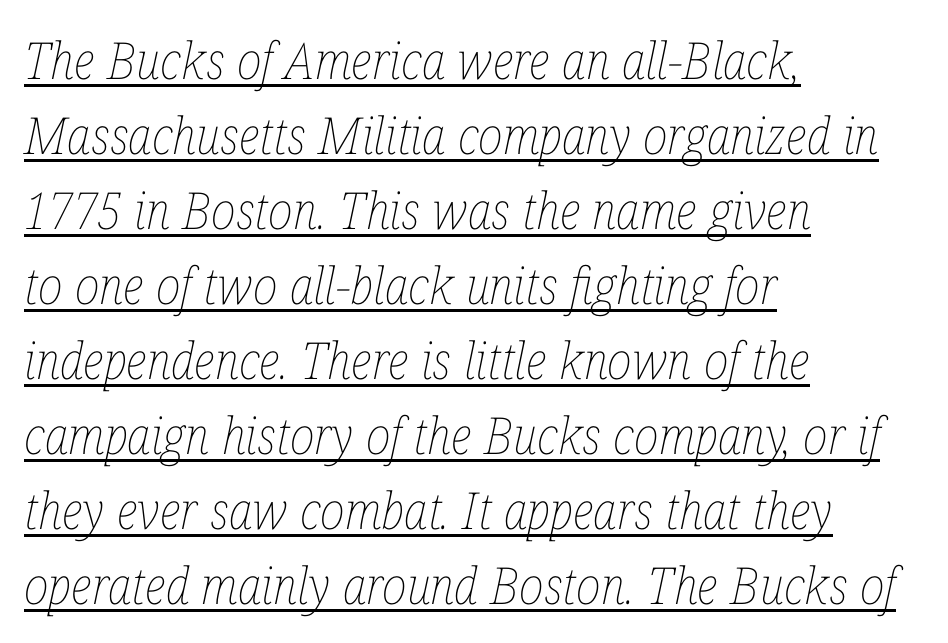
{"italic": "yes", "lean": "right", "slant_degrees": 12, "bold": "no", "weight": "thin", "width": "condensed", "stroke_contrast": "low", "x_height": "medium", "monospaced": "no", "underline": "yes", "align": "left", "line_spacing": "normal", "line_spacing_ratio": 1.47, "letter_spacing": "normal", "letter_spacing_em": 0.0, "glyph_px": 51}
